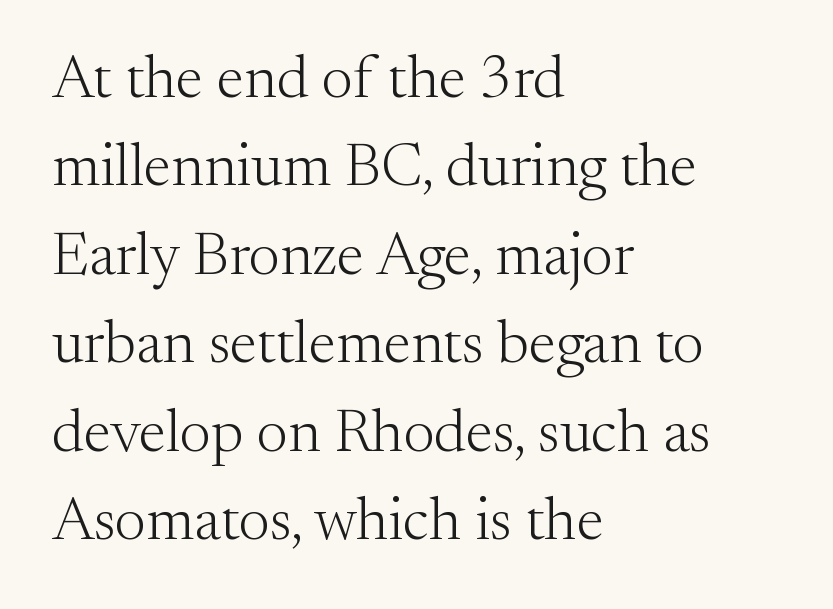
The image shows 61 px light serif type, upright; set left-aligned, normal line spacing (1.45x), normal letter spacing, not underlined; medium stroke contrast and a small x-height.
